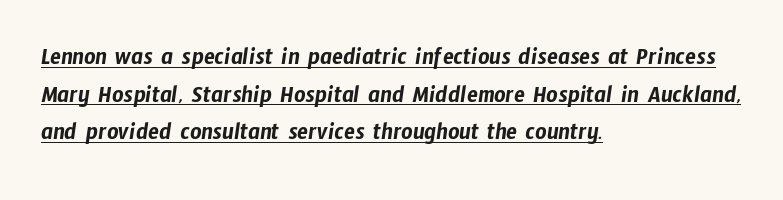
The image shows 25 px text type; set left-aligned, normal line spacing (1.51x), normal letter spacing, underlined.
